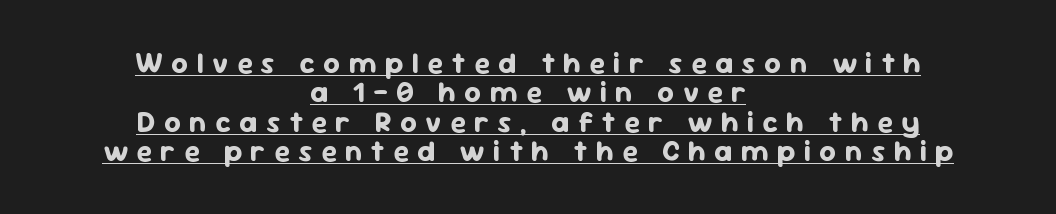
Q: Is the text bold? A: Yes.
Q: Is the text italic (slanted)? A: No, it is upright.
Q: Is the typeface a serif or a sans-serif typeface? A: Sans-serif.
Q: Is the text underlined? A: Yes.
Q: How is the paragraph aligned? A: Centered.
Q: Is the spacing between letters normal or unusually wide? A: Unusually wide.
Q: Is the spacing between lines tight, normal or loose? A: Tight.
Q: Width (condensed, normal, or wide)? A: Normal.
Q: Stroke contrast? A: Low.
Q: x-height? A: Medium.
Q: Monospaced? A: No.
